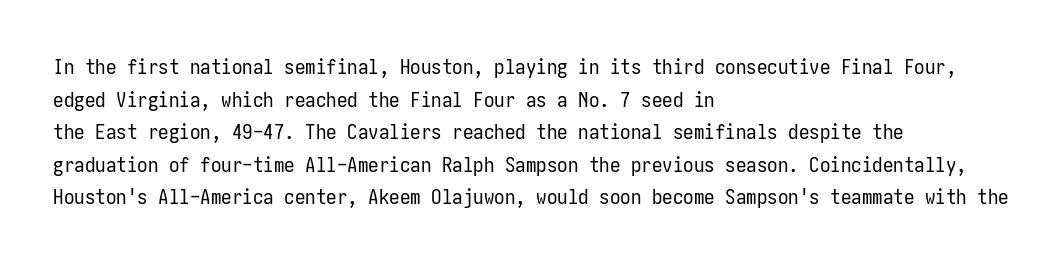
The axis of the letterforms is exactly vertical. Here the glyphs are tracked normally, forming tight word shapes. Descenders hang freely into open space. Line beginnings align vertically; line endings do not. The rows are spaced the way most documents space them.
